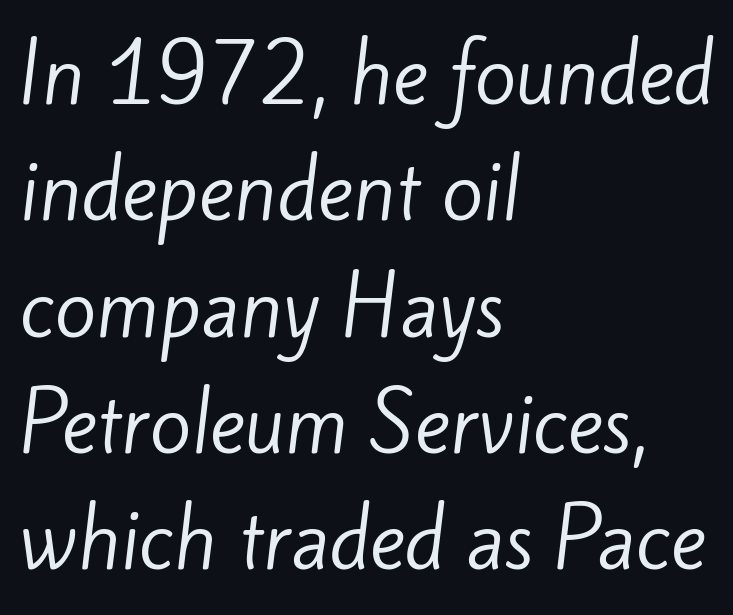
The image shows 76 px regular-weight sans-serif type; set left-aligned, normal line spacing (1.53x), normal letter spacing, not underlined; low stroke contrast and a small x-height.
